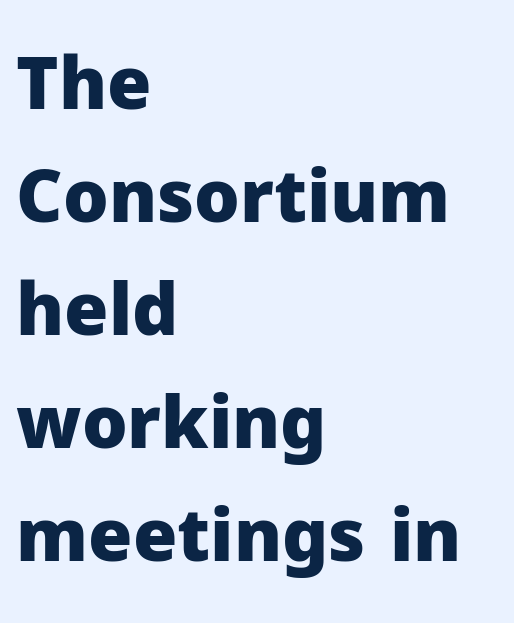
{"serif": "no", "italic": "no", "bold": "yes", "weight": "heavy", "width": "normal", "stroke_contrast": "low", "x_height": "medium", "monospaced": "no", "underline": "no", "align": "left", "line_spacing": "normal", "line_spacing_ratio": 1.57, "letter_spacing": "normal", "letter_spacing_em": 0.0, "glyph_px": 72}
